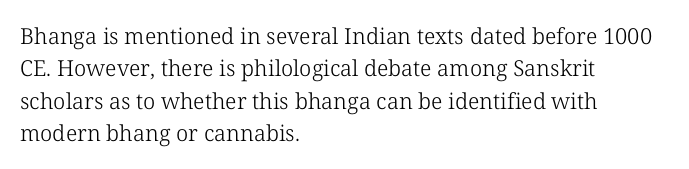
Q: Is the text bold? A: No.
Q: Is the text italic (slanted)? A: No, it is upright.
Q: Is the text underlined? A: No.
Q: How is the paragraph aligned? A: Left-aligned.
Q: Is the spacing between letters normal or unusually wide? A: Normal.
Q: Is the spacing between lines tight, normal or loose? A: Normal.
